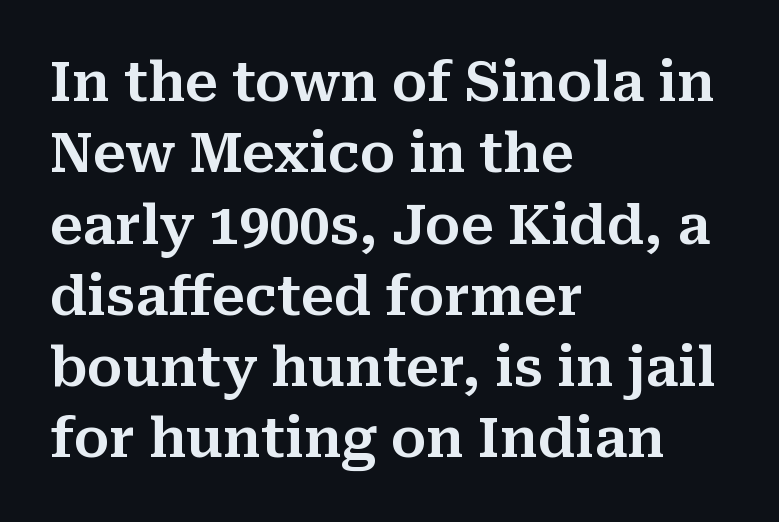
The image shows 54 px serif type, upright; set left-aligned, normal line spacing (1.32x), normal letter spacing, not underlined; medium stroke contrast and a medium x-height.
